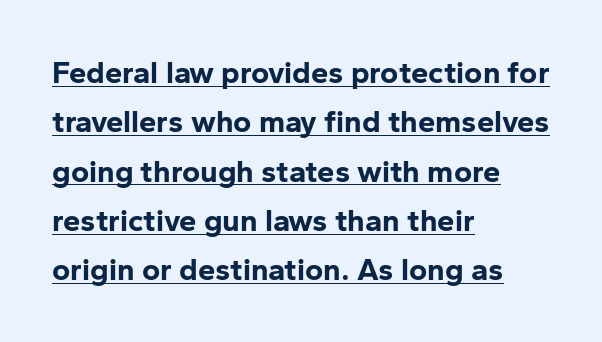
Underlining? Definitely there. You can tell it's not italic because the verticals are truly vertical. The face used here is a sans, in the tradition of grotesques and geometrics. In terms of letterspacing, this is plain default setting. The leading is moderate, giving the passage an even texture. The rendering anchors every line to the left-hand side.
